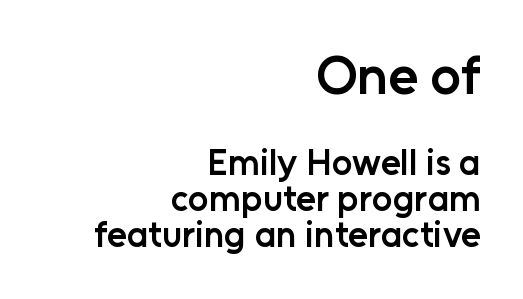
{"serif": "no", "italic": "no", "bold": "semi", "weight": "semibold", "width": "normal", "stroke_contrast": "low", "x_height": "medium", "monospaced": "no", "underline": "no", "align": "right", "line_spacing": "tight", "line_spacing_ratio": 1.01, "letter_spacing": "normal", "letter_spacing_em": 0.0, "larger_block": "first", "size_ratio": 1.5, "glyph_px": 54}
